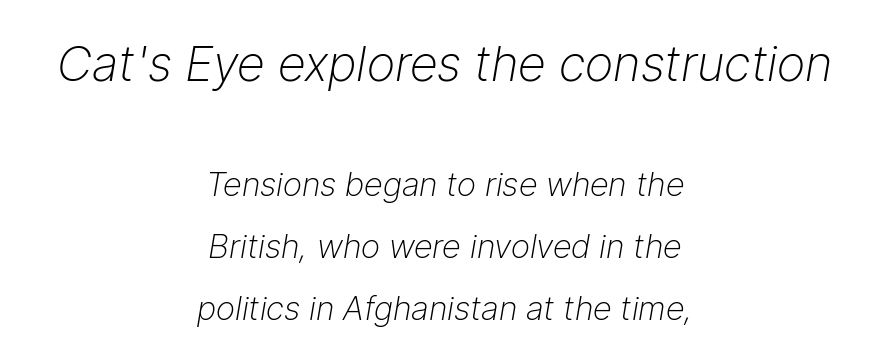
{"italic": "yes", "lean": "right", "slant_degrees": 9, "bold": "no", "weight": "light", "width": "normal", "stroke_contrast": "low", "x_height": "medium", "monospaced": "no", "underline": "no", "align": "center", "line_spacing_ratio": 1.88, "letter_spacing": "normal", "letter_spacing_em": 0.0, "larger_block": "first", "size_ratio": 1.48, "glyph_px": 49}
